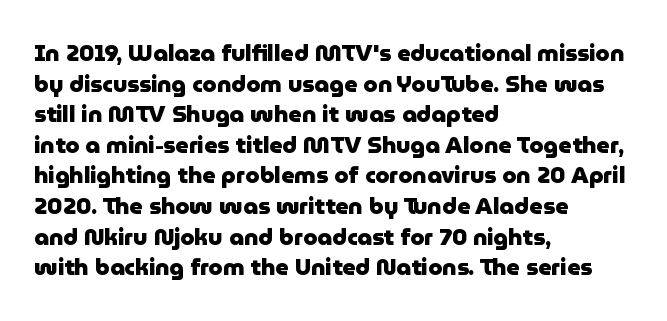
{"italic": "no", "bold": "yes", "underline": "no", "align": "left", "line_spacing": "normal", "line_spacing_ratio": 1.33, "letter_spacing": "normal", "letter_spacing_em": 0.0, "glyph_px": 23}
